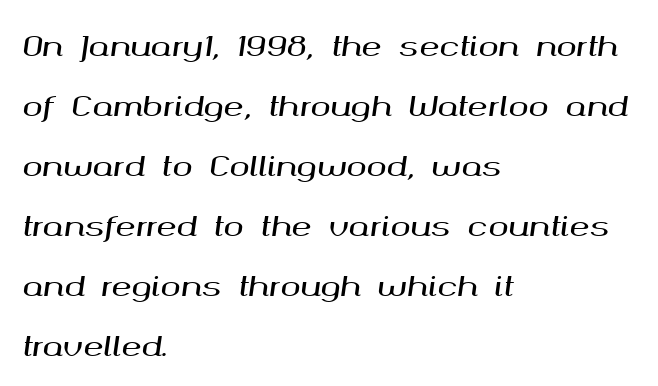
Q: Is the text italic (slanted)? A: Yes, it leans right by about 8 degrees.
Q: Is the text underlined? A: No.
Q: How is the paragraph aligned? A: Left-aligned.
Q: Is the spacing between letters normal or unusually wide? A: Normal.
Q: Is the spacing between lines tight, normal or loose? A: Loose.
